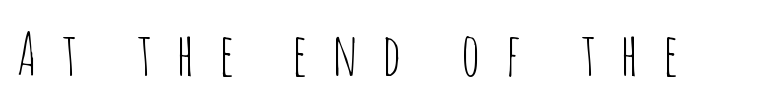
Is this a fixed-width face? No — the glyphs have proportional, varying widths. Loose tracking; the words dissolve into strings of separated letters. Quick note: underline off. The face looks like a standard text weight, possibly lighter. Unlike italic type, these characters show no tilt at all. Does the type have serifs? No, each stem ends abruptly.
